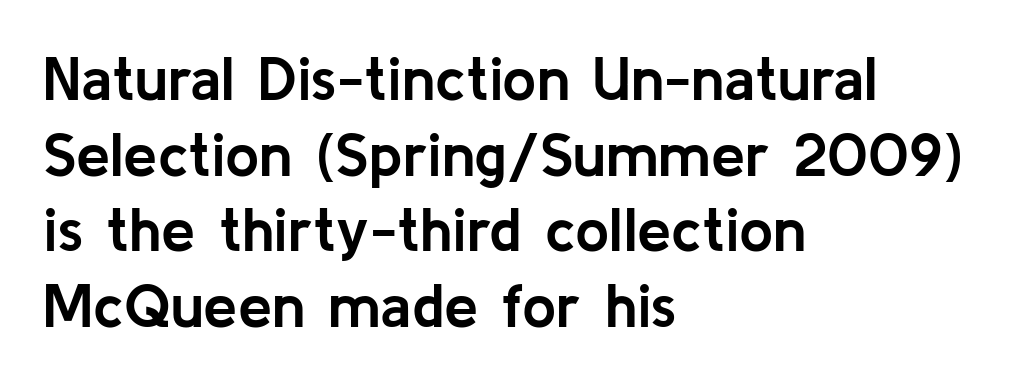
Decoration check: the copy has no underline. Unlike a traditional serif, this face leaves its strokes unadorned. As a designer I'd log this as weight 700, bold. A typesetter would mark this as roman, not italic. The passage shown is typed in a proportional face where columns would drift. A student would call this left alignment; a typographer would say flush left, rag right.
